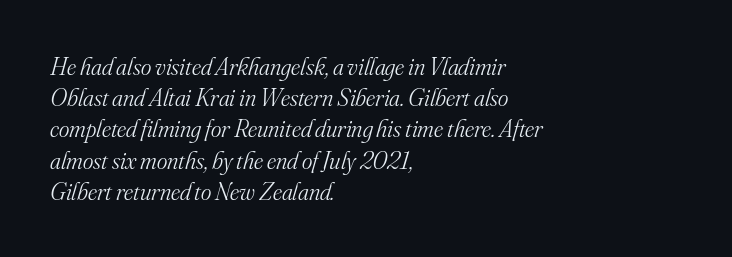
The image shows 25 px text type, italic (leaning right); set left-aligned, normal line spacing (1.25x), normal letter spacing, not underlined.
